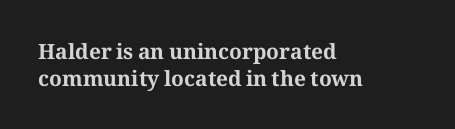
Q: Is the text bold? A: Yes.
Q: Is the text italic (slanted)? A: No, it is upright.
Q: Is the text underlined? A: No.
Q: How is the paragraph aligned? A: Left-aligned.
Q: Is the spacing between letters normal or unusually wide? A: Normal.
Q: Is the spacing between lines tight, normal or loose? A: Normal.
